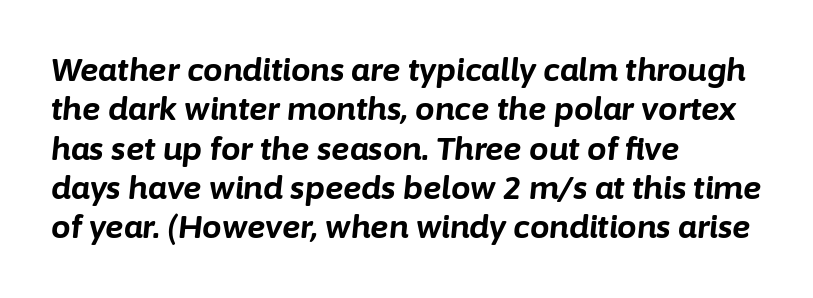
{"italic": "yes", "lean": "right", "slant_degrees": 6, "bold": "yes", "weight": "bold", "width": "normal", "stroke_contrast": "low", "x_height": "medium", "monospaced": "no", "underline": "no", "align": "left", "line_spacing": "normal", "line_spacing_ratio": 1.27, "letter_spacing": "normal", "letter_spacing_em": 0.0, "glyph_px": 31}
